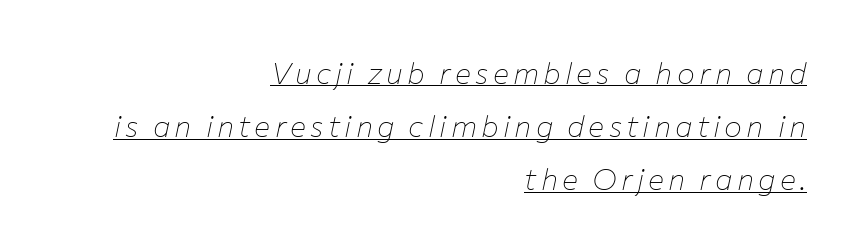
The typography opts for an oblique posture over an upright one. A rule runs beneath these lines of type. The weight tops out at a normal text grade. Short and long lines alike share a common ending point at right. The rendering uses natural spacing where letterforms have individual widths.
